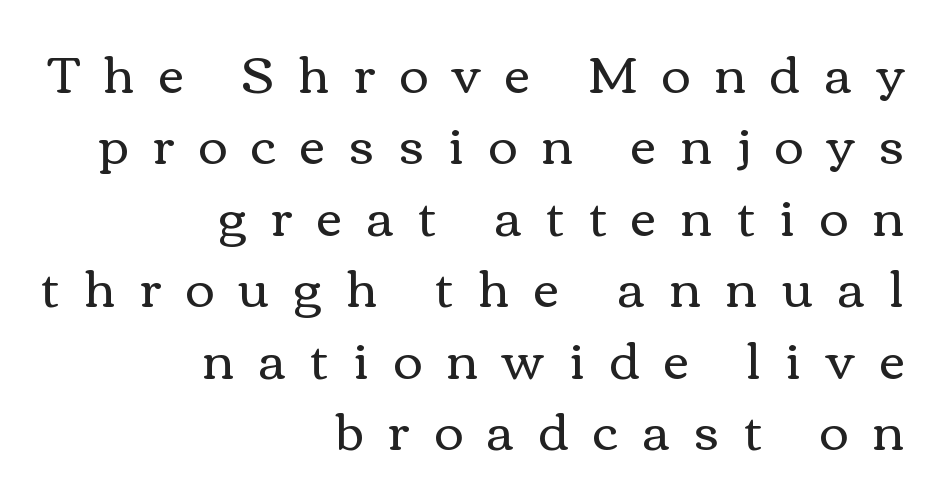
{"italic": "no", "bold": "no", "weight": "regular", "width": "wide", "stroke_contrast": "medium", "x_height": "medium", "monospaced": "no", "underline": "no", "align": "right", "line_spacing": "normal", "line_spacing_ratio": 1.43, "letter_spacing": "wide", "letter_spacing_em": 0.49, "glyph_px": 50}
